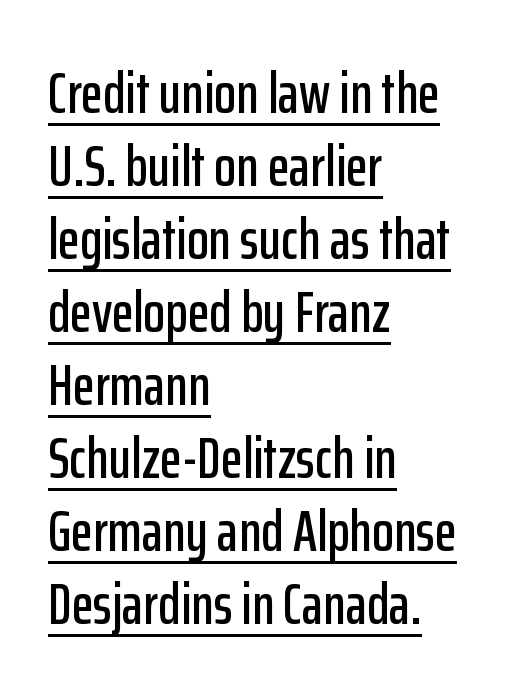
{"serif": "no", "italic": "no", "width": "condensed", "stroke_contrast": "low", "x_height": "medium", "monospaced": "no", "underline": "yes", "align": "left", "line_spacing": "normal", "line_spacing_ratio": 1.28, "letter_spacing": "normal", "letter_spacing_em": 0.0, "glyph_px": 57}
